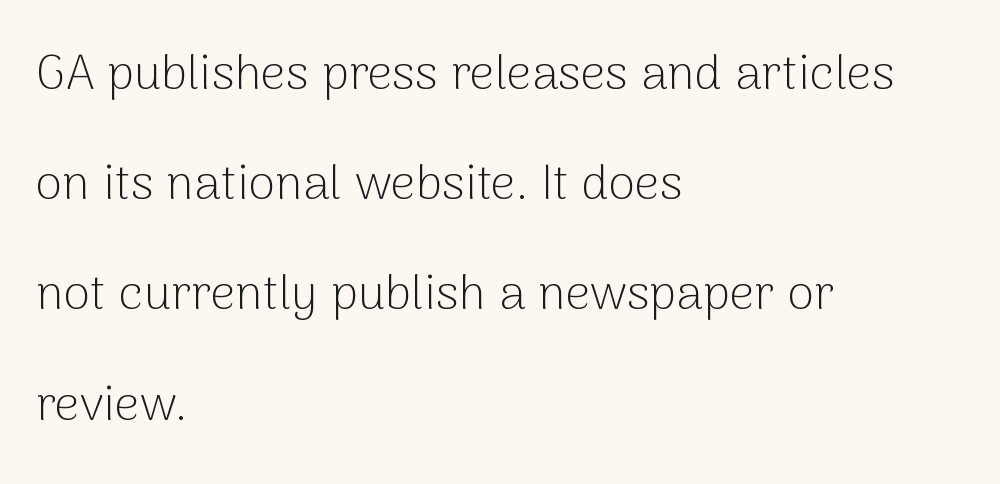
This sample has the flowing, uneven cadence of proportional lettering. A student would call this left alignment; a typographer would say flush left, rag right. The strip under each line holds only bare page. A roman cut, with each character standing at attention. A sans-serif font was chosen for this passage.
